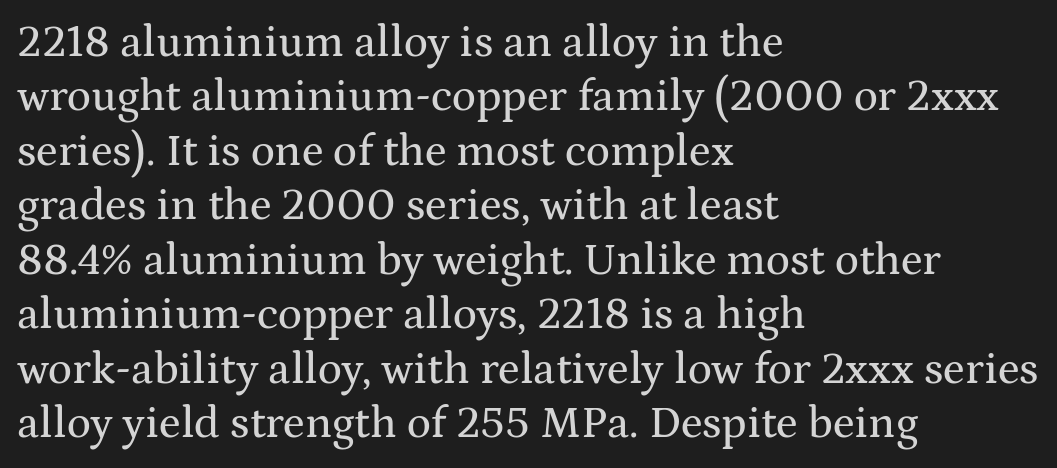
The image shows 45 px wide serif type, upright; set left-aligned, line spacing 1.21x, normal letter spacing, not underlined; medium stroke contrast and a medium x-height.
